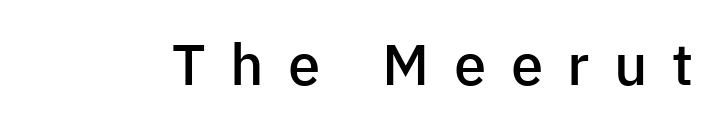
The image shows 58 px semibold sans-serif type, upright; set unusually wide letter spacing (+0.42 em), not underlined; low stroke contrast and a medium x-height.
